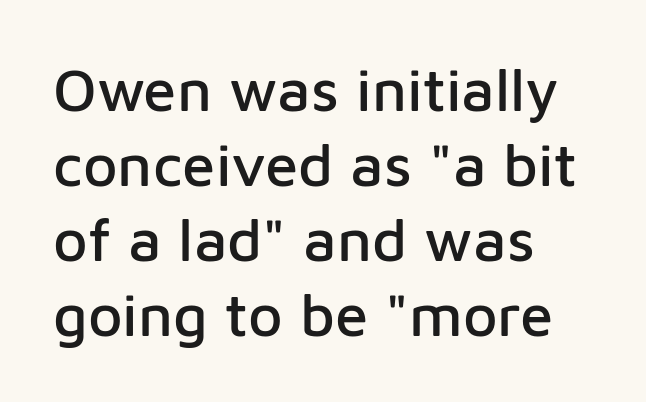
The image shows 60 px sans-serif type, upright; set left-aligned, normal line spacing (1.25x), normal letter spacing, not underlined; low stroke contrast and a medium x-height.
